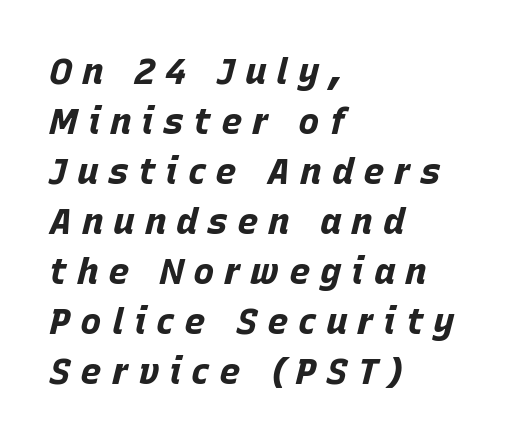
The image shows 36 px bold type, italic (leaning right); set left-aligned, normal line spacing (1.39x), unusually wide letter spacing (+0.27 em), not underlined; low stroke contrast and a large x-height.
